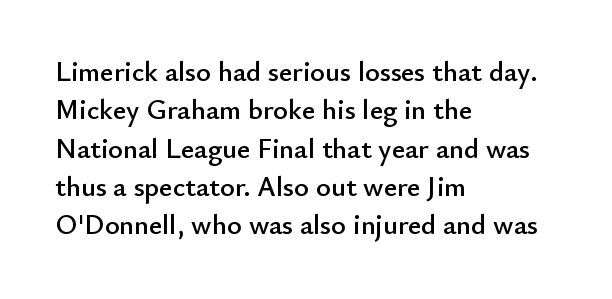
The image shows 28 px sans-serif type, upright; set left-aligned, normal line spacing (1.37x), normal letter spacing, not underlined; low stroke contrast and a small x-height.
